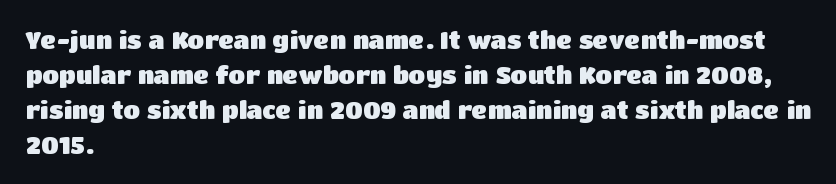
A classic flush-left, rag-right setting is used for this passage. The strokes are fattened all the way to bold. Plain, unruled lines of type. Tracking value appears to be zero — textbook default spacing.
